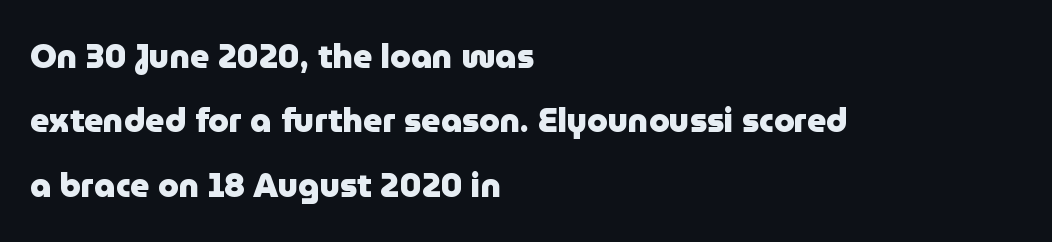
The image shows 33 px heavy sans-serif type, upright; set left-aligned, loose line spacing (1.95x), normal letter spacing, not underlined; low stroke contrast and a medium x-height.
